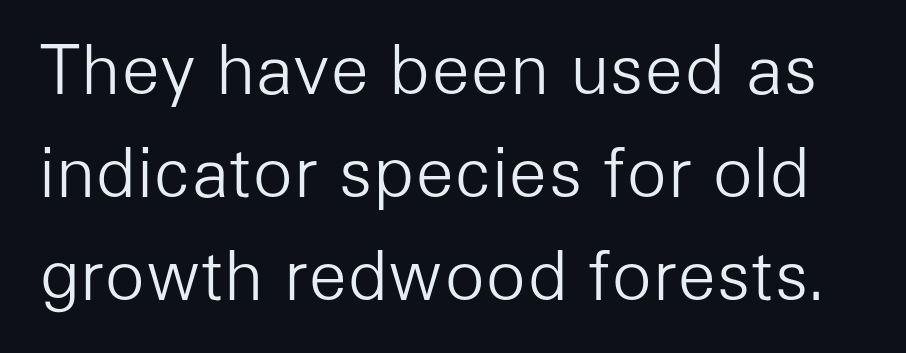
{"serif": "no", "italic": "no", "bold": "no", "weight": "light", "width": "normal", "stroke_contrast": "low", "x_height": "medium", "monospaced": "no", "underline": "no", "line_spacing": "normal", "line_spacing_ratio": 1.54, "letter_spacing": "normal", "letter_spacing_em": 0.0, "glyph_px": 67}
